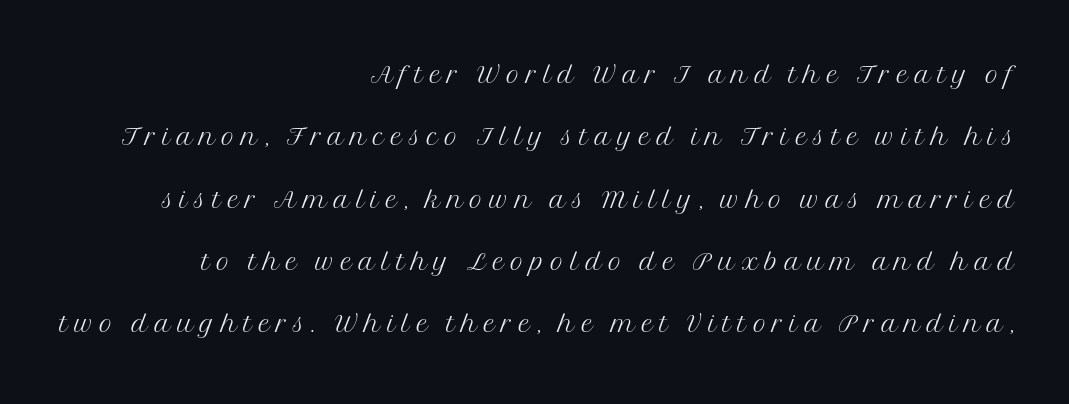
Q: Is the text bold? A: No.
Q: Is the text italic (slanted)? A: Yes.
Q: Is the typeface a serif or a sans-serif typeface? A: Serif.
Q: Is the text underlined? A: No.
Q: How is the paragraph aligned? A: Right-aligned.
Q: Width (condensed, normal, or wide)? A: Normal.
Q: Stroke contrast? A: Medium.
Q: x-height? A: Medium.
Q: Monospaced? A: No.
